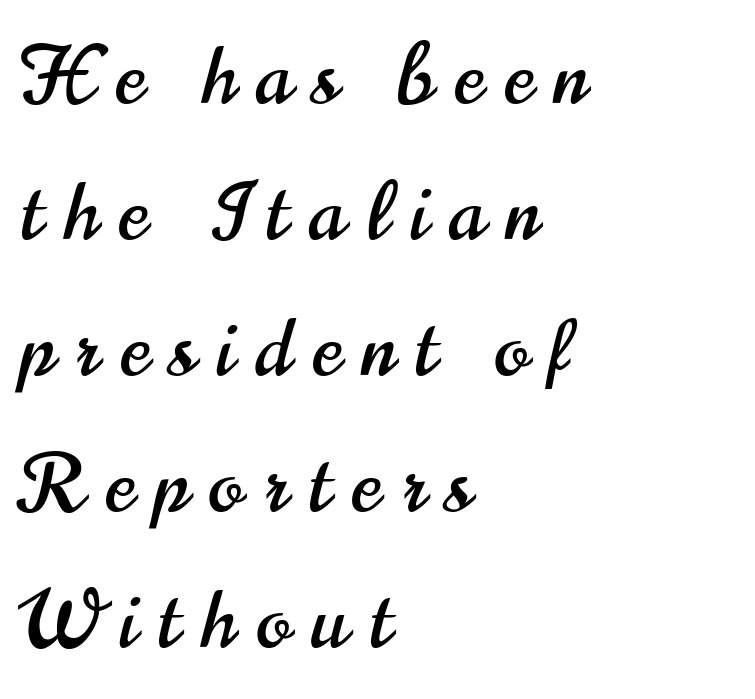
{"serif": "no", "width": "condensed", "stroke_contrast": "high", "x_height": "small", "monospaced": "no", "underline": "no", "align": "left", "line_spacing": "normal", "line_spacing_ratio": 1.7, "letter_spacing": "wide", "letter_spacing_em": 0.26, "glyph_px": 80}
